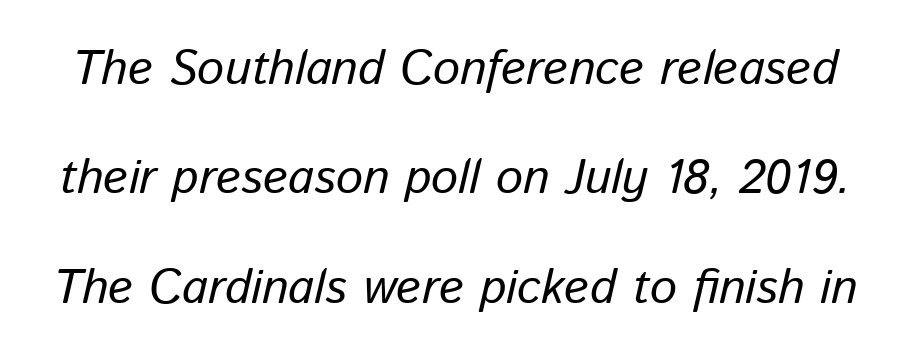
Q: Is the text bold? A: No.
Q: Is the text italic (slanted)? A: Yes, it leans right by about 13 degrees.
Q: Is the text underlined? A: No.
Q: Is the spacing between letters normal or unusually wide? A: Normal.
Q: Is the spacing between lines tight, normal or loose? A: Loose.
Q: Width (condensed, normal, or wide)? A: Normal.
Q: Stroke contrast? A: Low.
Q: x-height? A: Medium.
Q: Monospaced? A: No.
